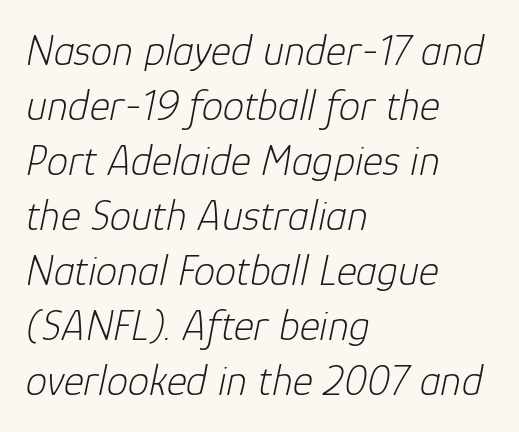
{"italic": "yes", "lean": "right", "slant_degrees": 12, "bold": "no", "weight": "light", "width": "normal", "stroke_contrast": "low", "x_height": "medium", "monospaced": "no", "underline": "no", "align": "left", "line_spacing": "normal", "line_spacing_ratio": 1.28, "letter_spacing": "normal", "letter_spacing_em": 0.0, "glyph_px": 43}
